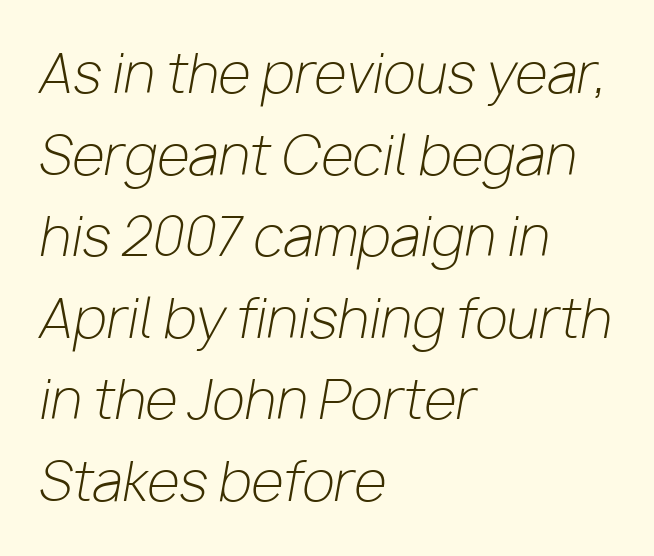
The rendering uses natural spacing where letterforms have individual widths. Notice how the passage keeps a crisp vertical edge on the left only. Standard letterfit; no display-style spreading of the glyphs. This block has exactly the height ordinary leading produces. Honestly, there is no underline to notice here at all. No heavy texture on the line: the type isn't bold.
